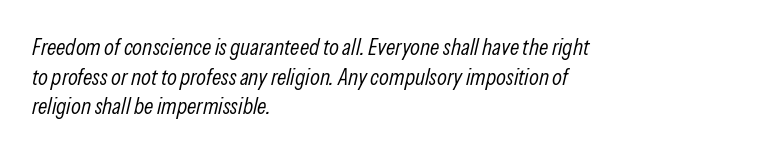
{"italic": "yes", "lean": "right", "slant_degrees": 13, "bold": "no", "underline": "no", "align": "left", "line_spacing": "normal", "line_spacing_ratio": 1.29, "letter_spacing": "normal", "letter_spacing_em": 0.0, "glyph_px": 23}
